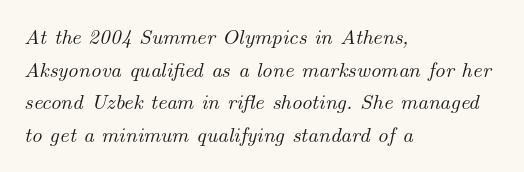
A bare baseline throughout the passage. Quick note: italic. The gaps between neighbouring characters are ordinary and unremarkable. All the whitespace from short lines collects on the right.
